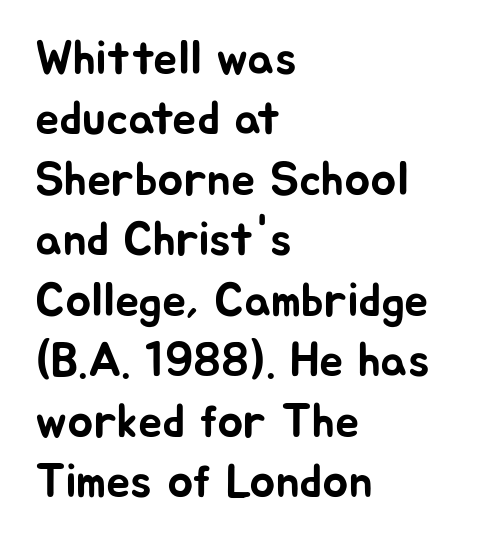
Quick note: underline off. Posture: straight, roman, zero tilt. The block of text has a typical density, with ordinary space between rows. Serif or sans? Sans — the stroke terminals are bare. Inter-character spacing is left at the font's built-in metrics.
